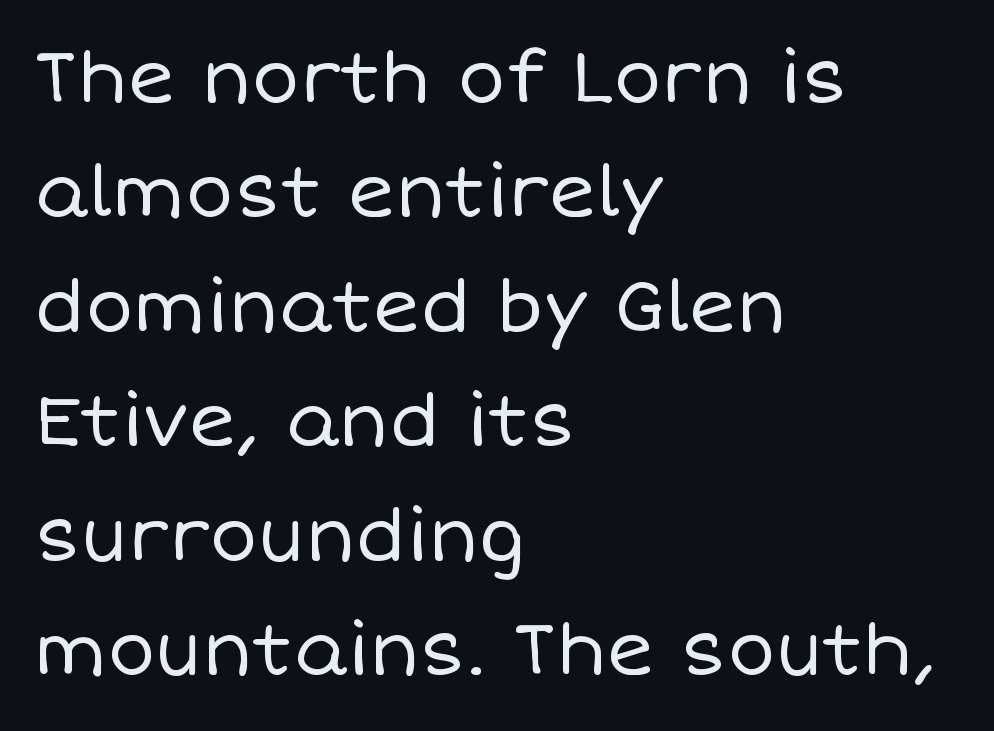
Q: Is the text bold? A: No.
Q: Is the text italic (slanted)? A: No, it is upright.
Q: Is the text underlined? A: No.
Q: How is the paragraph aligned? A: Left-aligned.
Q: Is the spacing between letters normal or unusually wide? A: Normal.
Q: Is the spacing between lines tight, normal or loose? A: Normal.
Q: Width (condensed, normal, or wide)? A: Normal.
Q: Stroke contrast? A: Low.
Q: x-height? A: Large.
Q: Monospaced? A: No.
